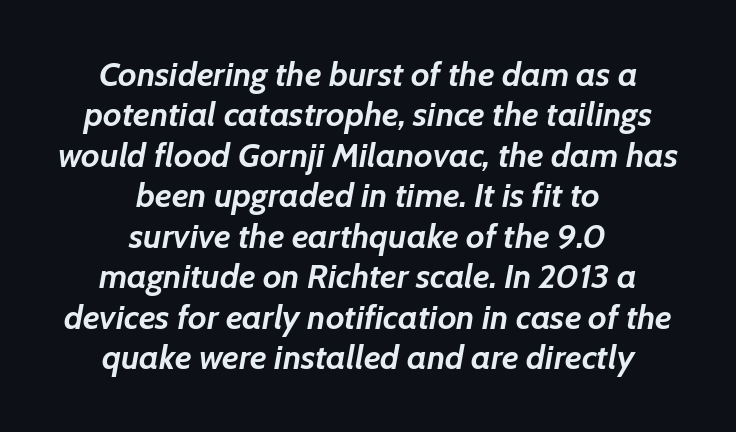
Q: Is the text bold? A: Yes.
Q: Is the text italic (slanted)? A: Yes, it leans right by about 7 degrees.
Q: Is the text underlined? A: No.
Q: How is the paragraph aligned? A: Centered.
Q: Is the spacing between letters normal or unusually wide? A: Normal.
Q: Width (condensed, normal, or wide)? A: Normal.
Q: Stroke contrast? A: Low.
Q: x-height? A: Medium.
Q: Monospaced? A: No.
